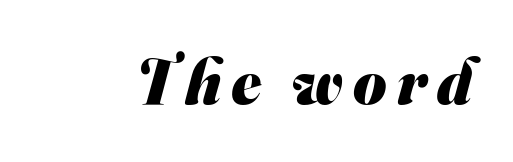
Looks like regular typesetting: each glyph gets only the width it needs. The specimen omits any rule beneath the text block's lines. Type style note: lacks serifs. Strokes here are thick enough to call this a true bold.
